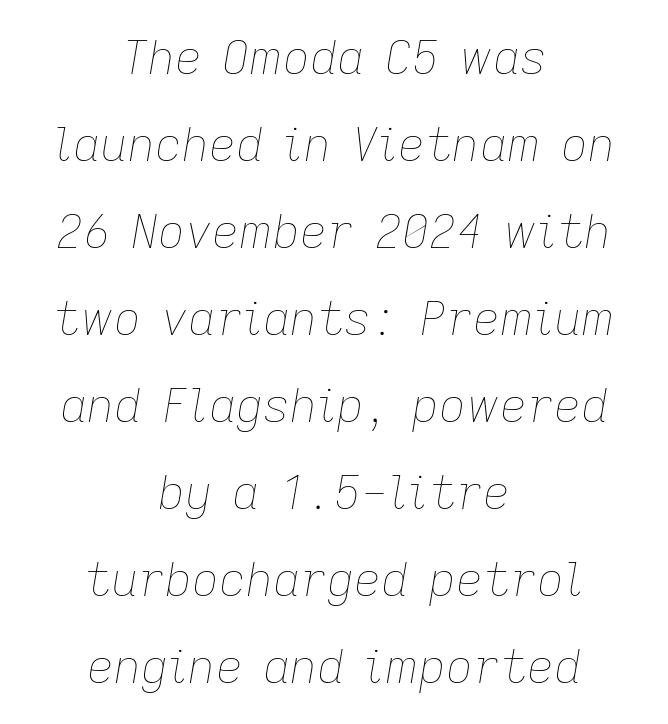
The horizontal fit of the characters is conventional and even. Horizontally, the lines are justified to the midpoint only. The face looks like a standard text weight, possibly lighter. Do the characters align in a grid? No, the font is proportional. Honestly, there is no underline to notice here at all.
